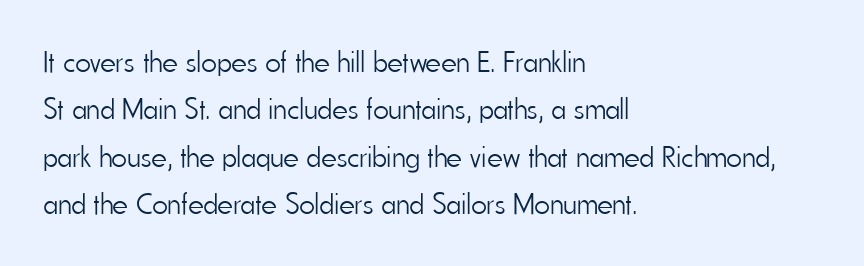
{"serif": "no", "italic": "no", "bold": "no", "weight": "light", "width": "condensed", "stroke_contrast": "low", "x_height": "small", "monospaced": "no", "underline": "no", "align": "left", "line_spacing": "normal", "line_spacing_ratio": 1.58, "letter_spacing": "normal", "letter_spacing_em": 0.0, "glyph_px": 30}
